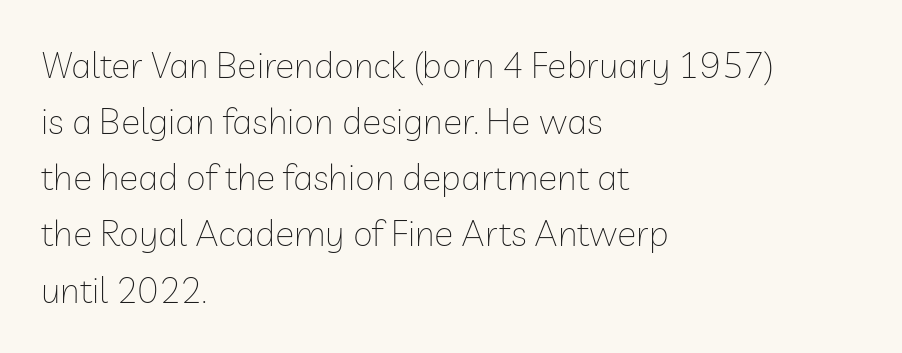
Think of a printed novel: that variable character pitch is what you see here. The paragraph has a hard left edge and a soft right edge. No word sits above an underline. Unlike italic type, these characters show no tilt at all. Regarding serifs, this sample does without them.
